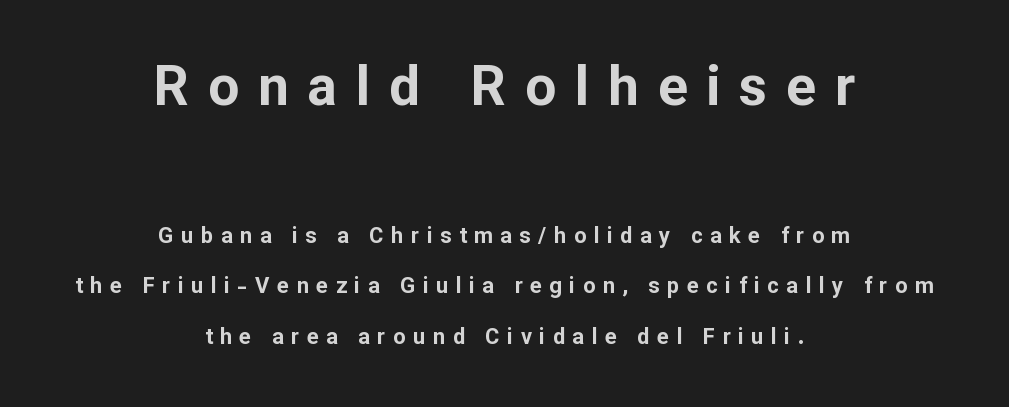
Q: Is the text bold? A: Yes.
Q: Is the text italic (slanted)? A: No, it is upright.
Q: Is the typeface a serif or a sans-serif typeface? A: Sans-serif.
Q: Is the text underlined? A: No.
Q: How is the paragraph aligned? A: Centered.
Q: Is the spacing between letters normal or unusually wide? A: Unusually wide.
Q: Is the spacing between lines tight, normal or loose? A: Loose.
Q: Which block of text is set in a larger size, the first (top) or the second (bottom)? A: The first (top) one.
Q: Width (condensed, normal, or wide)? A: Normal.
Q: Stroke contrast? A: Low.
Q: x-height? A: Medium.
Q: Monospaced? A: No.
